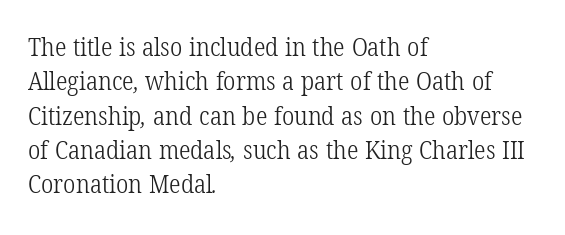
The foot of each line stays bare and open. Compared with a centered layout, this one pins lines to the left instead. The cut favours lightness, reaching ordinary text weight at its darkest. The designer left line spacing at the default.
